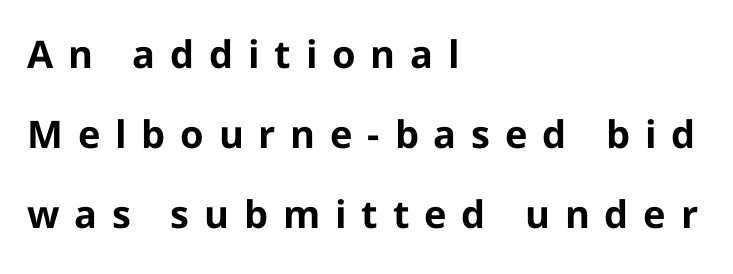
Q: Is the text bold? A: Yes.
Q: Is the text italic (slanted)? A: No, it is upright.
Q: Is the typeface a serif or a sans-serif typeface? A: Sans-serif.
Q: Is the text underlined? A: No.
Q: How is the paragraph aligned? A: Left-aligned.
Q: Is the spacing between letters normal or unusually wide? A: Unusually wide.
Q: Is the spacing between lines tight, normal or loose? A: Loose.
Q: Width (condensed, normal, or wide)? A: Normal.
Q: Stroke contrast? A: Low.
Q: x-height? A: Medium.
Q: Monospaced? A: No.
